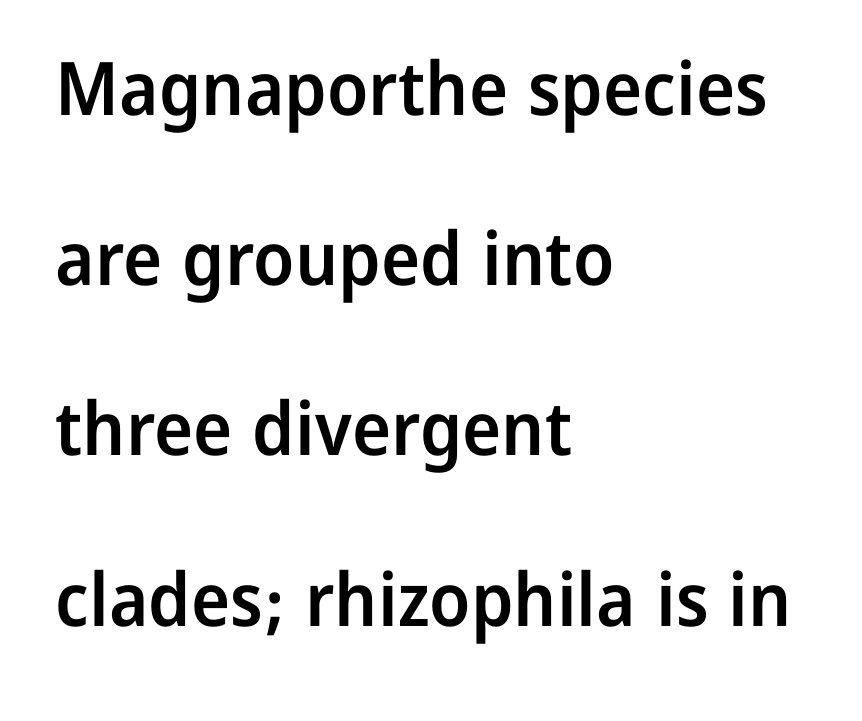
The image shows 74 px semibold sans-serif type, upright; set left-aligned, loose line spacing (2.3x), normal letter spacing, not underlined; low stroke contrast and a medium x-height.
